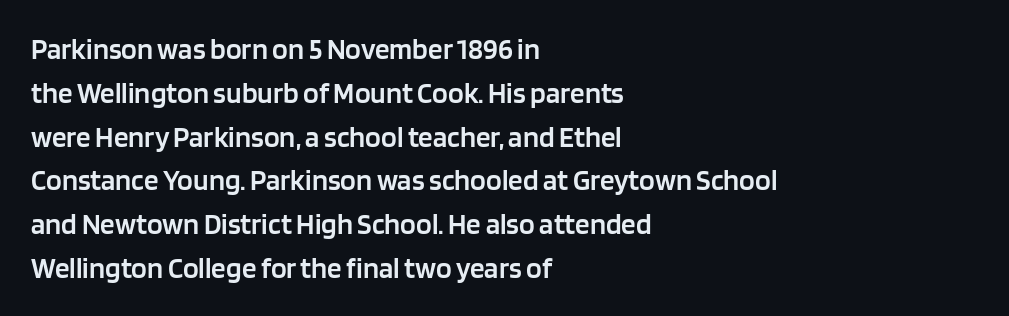
The image shows 29 px semibold sans-serif type, upright; set left-aligned, normal line spacing (1.51x), normal letter spacing, not underlined; low stroke contrast and a large x-height.
